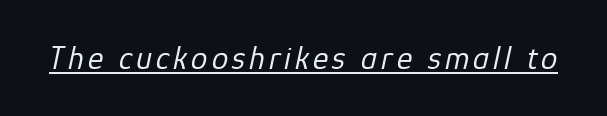
Every word sits above its own underline. You could not count columns in this text — the font is proportionally spaced. Looking at the ascenders, they clearly lean. Think standard paragraph weight, or any step lighter than that.
